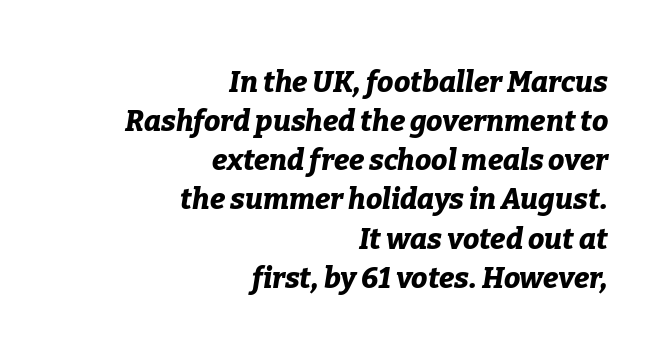
Q: Is the text bold? A: Yes.
Q: Is the text italic (slanted)? A: Yes, it leans right by about 9 degrees.
Q: Is the text underlined? A: No.
Q: How is the paragraph aligned? A: Right-aligned.
Q: Is the spacing between letters normal or unusually wide? A: Normal.
Q: Is the spacing between lines tight, normal or loose? A: Normal.
Q: Width (condensed, normal, or wide)? A: Normal.
Q: Stroke contrast? A: Low.
Q: x-height? A: Medium.
Q: Monospaced? A: No.
